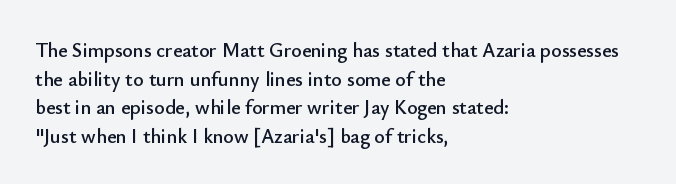
The image shows 20 px text type, upright; set left-aligned, normal line spacing (1.43x), normal letter spacing, not underlined.
